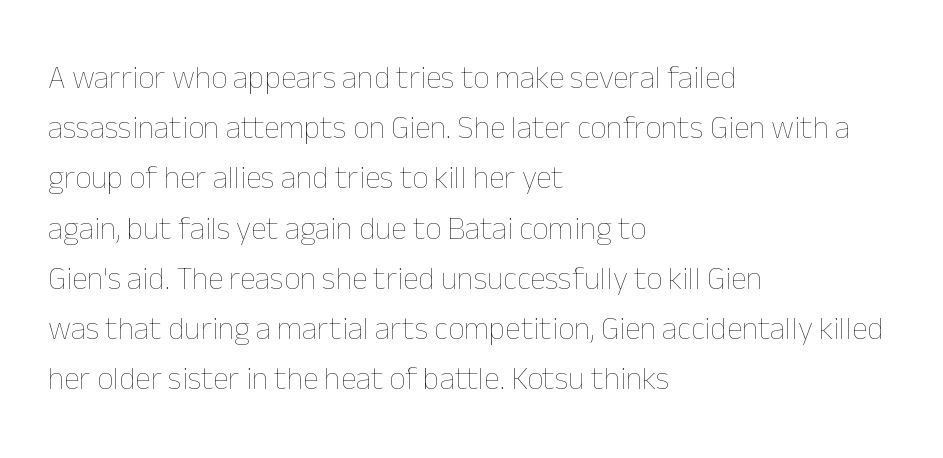
The image shows 32 px thin type, upright; set left-aligned, normal line spacing (1.57x), normal letter spacing, not underlined; low stroke contrast and a medium x-height.
